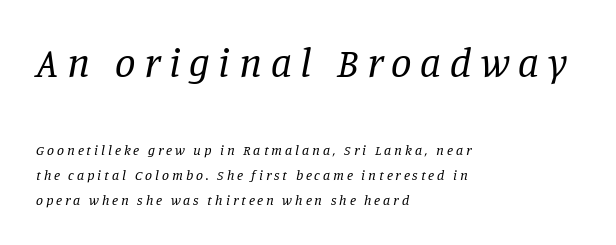
Q: Is the text bold? A: No.
Q: Is the text italic (slanted)? A: Yes, it leans right by about 11 degrees.
Q: Is the typeface a serif or a sans-serif typeface? A: Serif.
Q: Is the text underlined? A: No.
Q: How is the paragraph aligned? A: Left-aligned.
Q: Is the spacing between letters normal or unusually wide? A: Unusually wide.
Q: Which block of text is set in a larger size, the first (top) or the second (bottom)? A: The first (top) one.
Q: Width (condensed, normal, or wide)? A: Normal.
Q: Stroke contrast? A: Low.
Q: x-height? A: Large.
Q: Monospaced? A: No.
